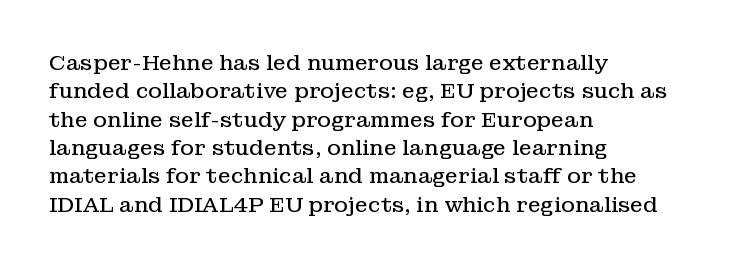
Evenly set lines give the paragraph a standard silhouette. Students, note that the glyphs here touch the page at normal intervals. In terms of posture, this sample is upright. Typeset ragged right — the left edge is the straight one.
